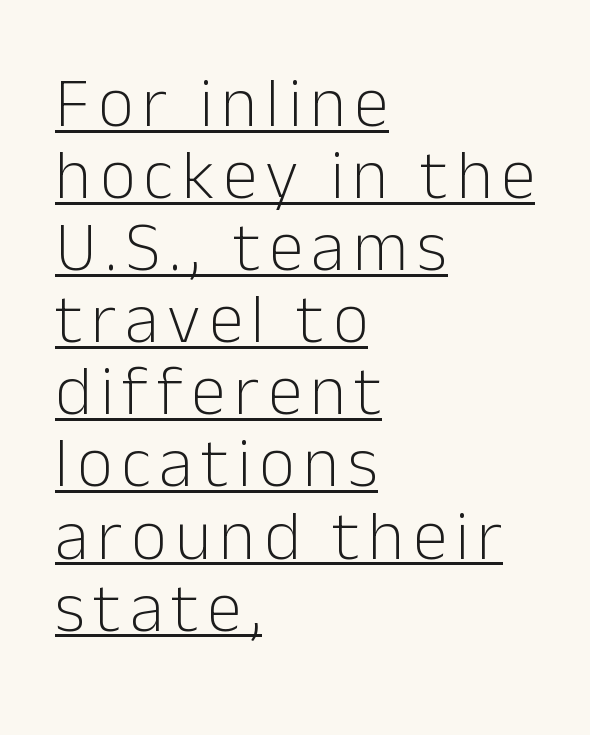
Q: Is the text bold? A: No.
Q: Is the text italic (slanted)? A: No, it is upright.
Q: Is the typeface a serif or a sans-serif typeface? A: Sans-serif.
Q: Is the text underlined? A: Yes.
Q: How is the paragraph aligned? A: Left-aligned.
Q: Is the spacing between lines tight, normal or loose? A: Tight.
Q: Width (condensed, normal, or wide)? A: Normal.
Q: Stroke contrast? A: Low.
Q: x-height? A: Medium.
Q: Monospaced? A: No.
